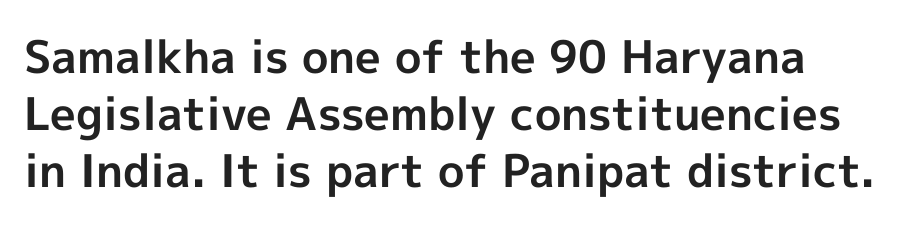
Q: Is the text bold? A: Yes.
Q: Is the text italic (slanted)? A: No, it is upright.
Q: Is the typeface a serif or a sans-serif typeface? A: Sans-serif.
Q: Is the text underlined? A: No.
Q: Is the spacing between letters normal or unusually wide? A: Normal.
Q: Is the spacing between lines tight, normal or loose? A: Normal.
Q: Width (condensed, normal, or wide)? A: Normal.
Q: x-height? A: Medium.
Q: Monospaced? A: No.
